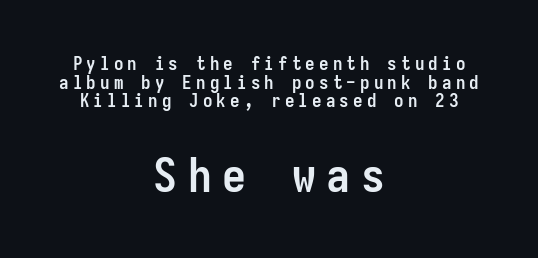
The image shows 48 px semibold, condensed sans-serif type, upright, monospaced; set centered, tight line spacing (0.98x), unusually wide letter spacing (+0.22 em), not underlined; the second (bottom) block is 2.53x larger; low stroke contrast and a medium x-height.
